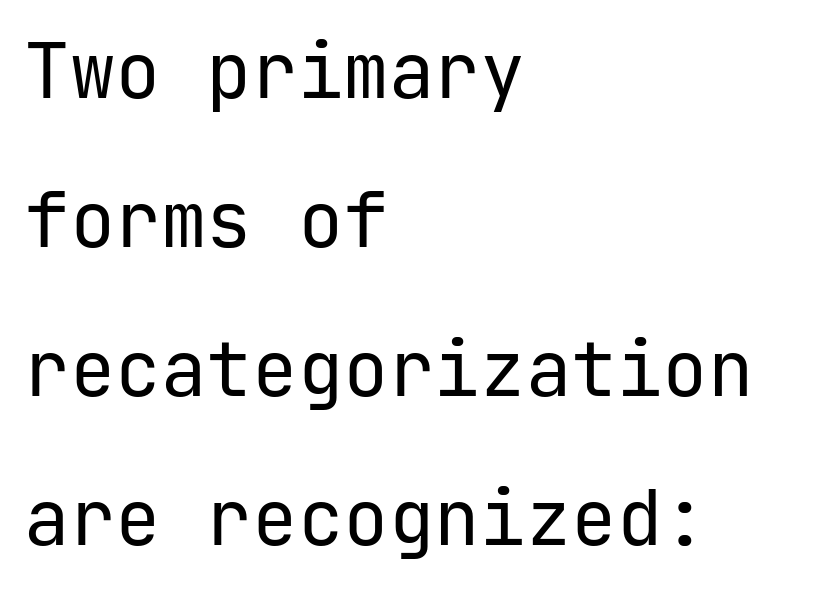
The image shows 76 px regular-weight sans-serif type, upright, monospaced; set left-aligned, loose line spacing (1.96x), normal letter spacing, not underlined; low stroke contrast and a medium x-height.
